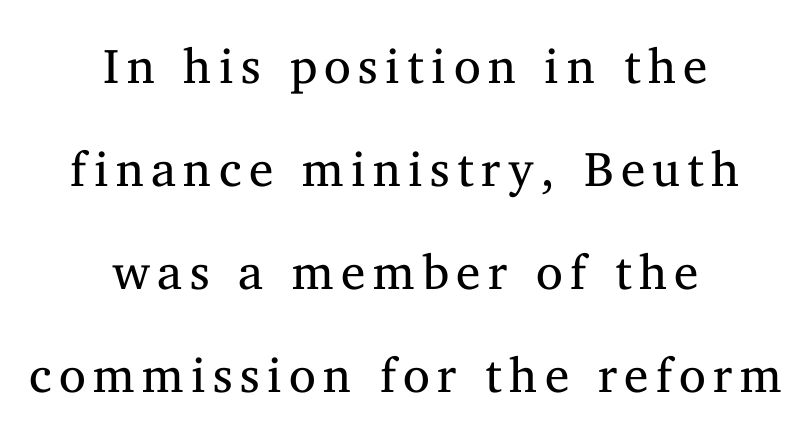
Q: Is the text bold? A: No.
Q: Is the text italic (slanted)? A: No, it is upright.
Q: Is the typeface a serif or a sans-serif typeface? A: Serif.
Q: Is the text underlined? A: No.
Q: How is the paragraph aligned? A: Centered.
Q: Is the spacing between lines tight, normal or loose? A: Loose.
Q: Width (condensed, normal, or wide)? A: Normal.
Q: Stroke contrast? A: Medium.
Q: x-height? A: Medium.
Q: Monospaced? A: No.
